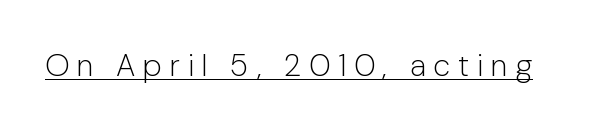
{"serif": "no", "italic": "no", "bold": "no", "weight": "light", "width": "normal", "stroke_contrast": "low", "x_height": "medium", "monospaced": "no", "underline": "yes", "letter_spacing": "wide", "letter_spacing_em": 0.25, "glyph_px": 31}
